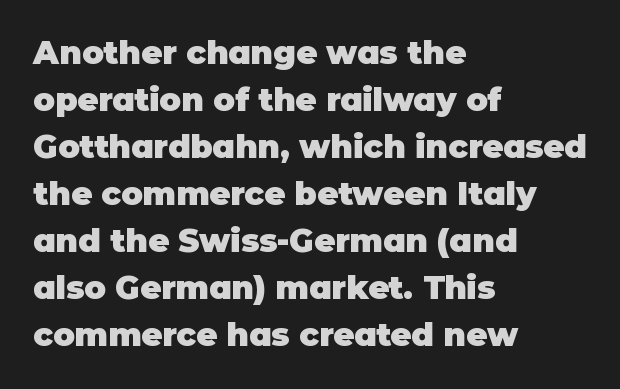
{"serif": "no", "italic": "no", "bold": "yes", "weight": "heavy", "width": "normal", "stroke_contrast": "low", "x_height": "large", "monospaced": "no", "underline": "no", "align": "left", "line_spacing": "normal", "line_spacing_ratio": 1.47, "letter_spacing": "normal", "letter_spacing_em": 0.0, "glyph_px": 32}
